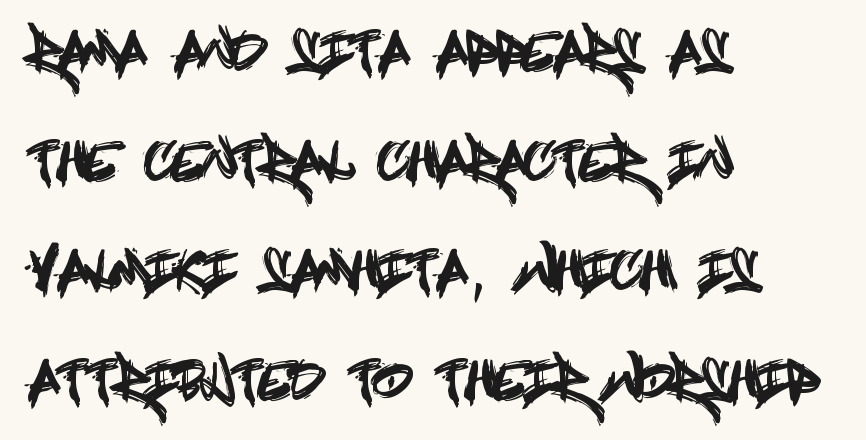
The image shows 52 px condensed sans-serif type; set left-aligned, loose line spacing (2.11x), normal letter spacing, not underlined; a large x-height.
